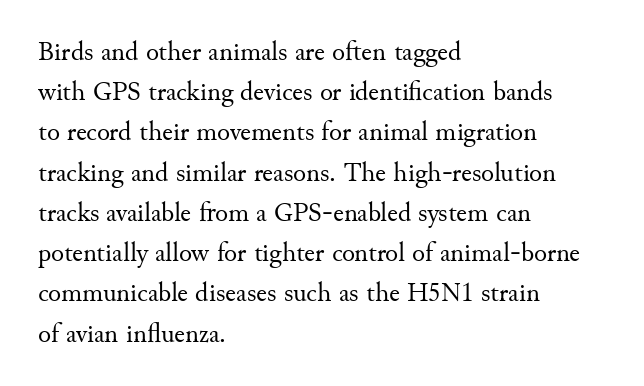
The paragraph shown leans on its left margin. Has an underline been added? It has not. The font's upright variant was chosen for this text. The cut favours lightness, reaching ordinary text weight at its darkest.
